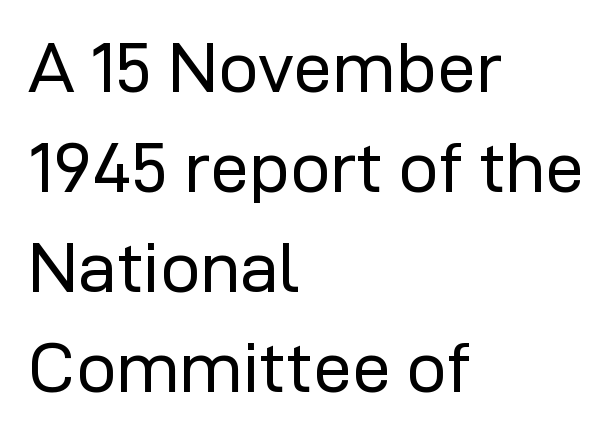
The image shows 70 px regular-weight sans-serif type, upright; set left-aligned, normal line spacing (1.43x), normal letter spacing, not underlined; low stroke contrast and a medium x-height.
